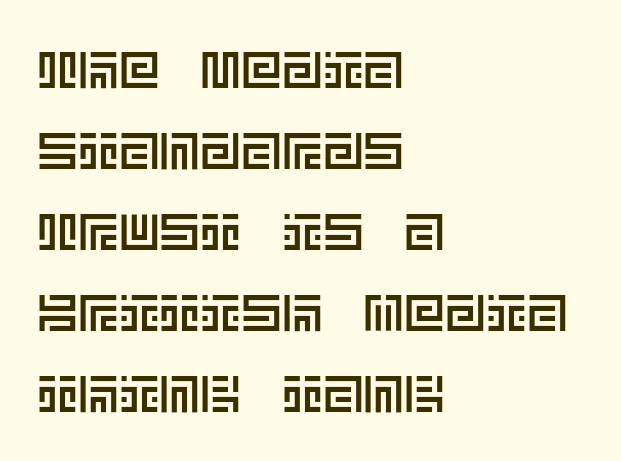
Q: Is the text italic (slanted)? A: No, it is upright.
Q: Is the text underlined? A: No.
Q: How is the paragraph aligned? A: Left-aligned.
Q: Is the spacing between letters normal or unusually wide? A: Normal.
Q: Is the spacing between lines tight, normal or loose? A: Normal.
Q: Width (condensed, normal, or wide)? A: Normal.
Q: x-height? A: Large.
